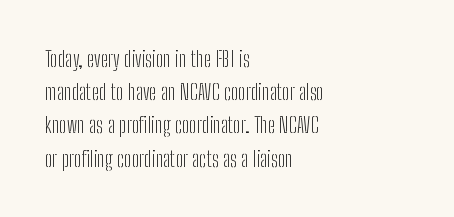
{"italic": "no", "bold": "no", "underline": "no", "align": "left", "line_spacing": "normal", "line_spacing_ratio": 1.51, "letter_spacing": "normal", "letter_spacing_em": 0.0, "glyph_px": 22}
